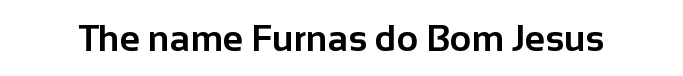
The image shows 37 px bold sans-serif type, upright; set normal letter spacing, not underlined; low stroke contrast and a medium x-height.
